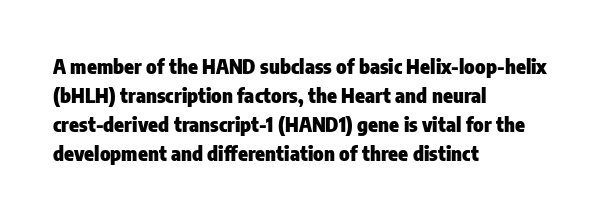
Style check: upright. The block of text has a typical density, with ordinary space between rows. The words here are not underlined. The paragraph shown leans on its left margin. The gaps between neighbouring characters are ordinary and unremarkable.
